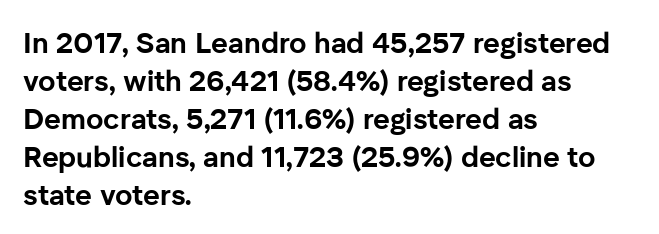
Q: Is the text bold? A: Yes.
Q: Is the text italic (slanted)? A: No, it is upright.
Q: Is the typeface a serif or a sans-serif typeface? A: Sans-serif.
Q: Is the text underlined? A: No.
Q: How is the paragraph aligned? A: Left-aligned.
Q: Is the spacing between letters normal or unusually wide? A: Normal.
Q: Is the spacing between lines tight, normal or loose? A: Normal.
Q: Width (condensed, normal, or wide)? A: Normal.
Q: Stroke contrast? A: Low.
Q: x-height? A: Medium.
Q: Monospaced? A: No.
